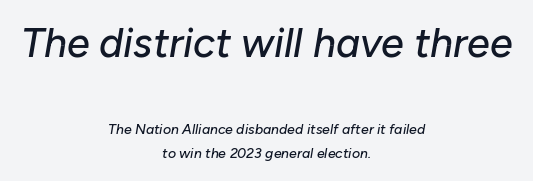
The image shows 41 px text type, italic (leaning right); set centered, normal line spacing (1.7x), normal letter spacing, not underlined; the first (top) block is 2.93x larger; low stroke contrast and a medium x-height.
